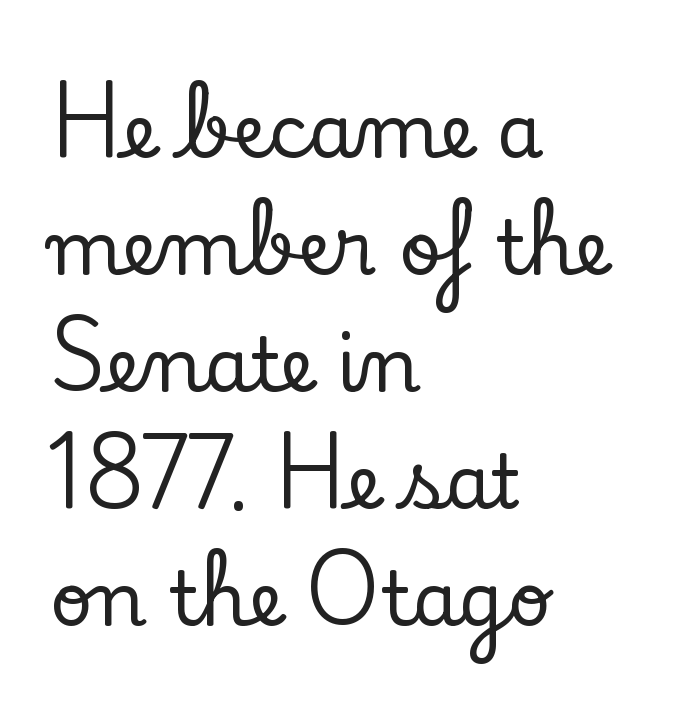
The passage shown is typed in a proportional face where columns would drift. Descenders hang freely into open space. Students, observe: this is what conventionally led text looks like.
